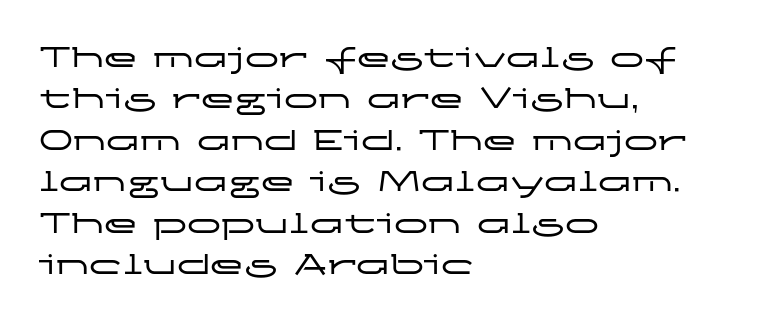
{"serif": "no", "italic": "no", "width": "wide", "stroke_contrast": "low", "x_height": "medium", "monospaced": "no", "underline": "no", "align": "left", "line_spacing_ratio": 1.22, "letter_spacing": "normal", "letter_spacing_em": 0.0, "glyph_px": 34}
